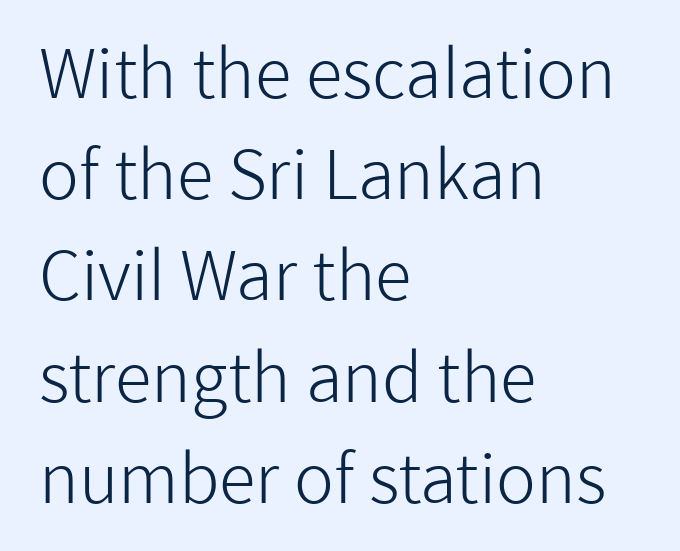
Short and long lines alike share a common starting point at left. Vertical strokes here are truly vertical. Note the varied advance widths — an 'i' is clearly narrower than an 'm'. Students, observe: this is what conventionally led text looks like. The zone under the glyphs is completely vacant.
